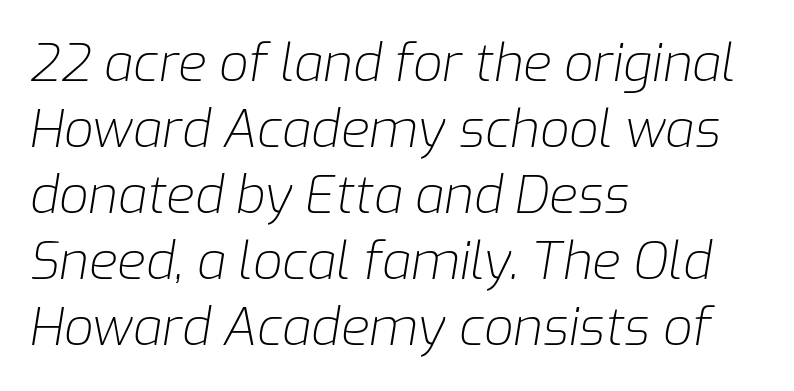
{"italic": "yes", "lean": "right", "slant_degrees": 9, "bold": "no", "weight": "light", "width": "normal", "stroke_contrast": "low", "x_height": "medium", "monospaced": "no", "underline": "no", "align": "left", "line_spacing": "normal", "line_spacing_ratio": 1.27, "letter_spacing": "normal", "letter_spacing_em": 0.0, "glyph_px": 52}
